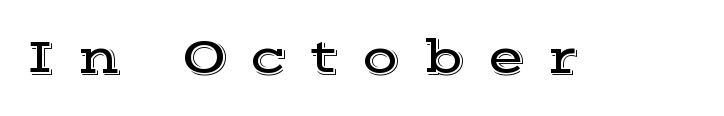
The image shows 49 px wide serif type, upright; set unusually wide letter spacing (+0.46 em), not underlined; a medium x-height.
